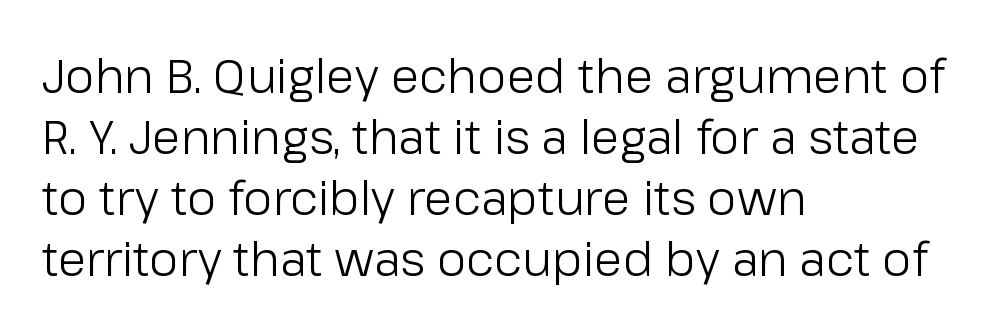
{"serif": "no", "italic": "no", "bold": "no", "weight": "light", "width": "normal", "stroke_contrast": "low", "x_height": "medium", "monospaced": "no", "underline": "no", "align": "left", "line_spacing": "normal", "line_spacing_ratio": 1.3, "letter_spacing": "normal", "letter_spacing_em": 0.0, "glyph_px": 47}
